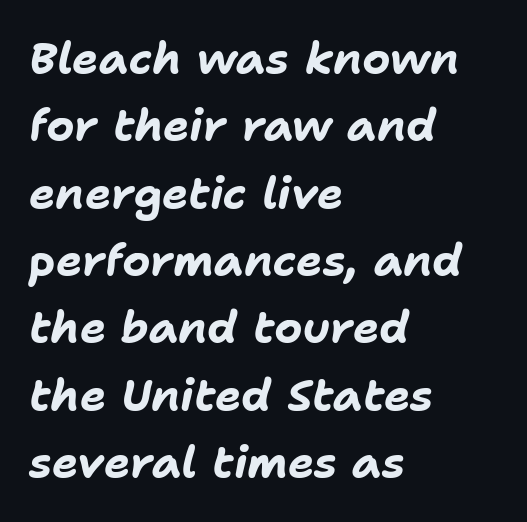
Q: Is the text bold? A: Yes.
Q: Is the text italic (slanted)? A: Yes, it leans right by about 11 degrees.
Q: Is the text underlined? A: No.
Q: How is the paragraph aligned? A: Left-aligned.
Q: Is the spacing between letters normal or unusually wide? A: Normal.
Q: Is the spacing between lines tight, normal or loose? A: Normal.
Q: Width (condensed, normal, or wide)? A: Normal.
Q: Stroke contrast? A: Low.
Q: x-height? A: Medium.
Q: Monospaced? A: No.
